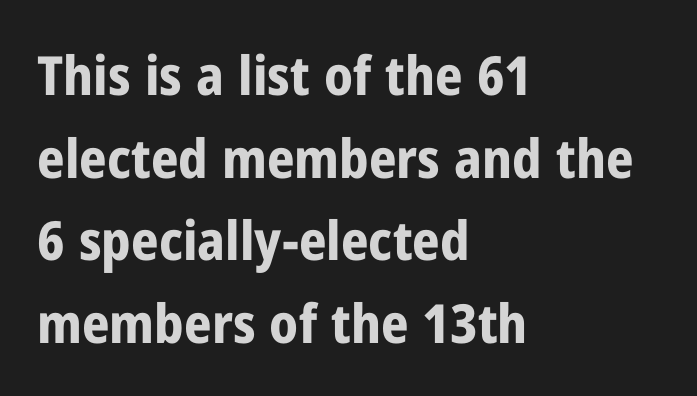
Q: Is the text bold? A: Yes.
Q: Is the text italic (slanted)? A: No, it is upright.
Q: Is the typeface a serif or a sans-serif typeface? A: Sans-serif.
Q: Is the text underlined? A: No.
Q: How is the paragraph aligned? A: Left-aligned.
Q: Is the spacing between letters normal or unusually wide? A: Normal.
Q: Is the spacing between lines tight, normal or loose? A: Normal.
Q: Width (condensed, normal, or wide)? A: Condensed.
Q: Stroke contrast? A: Low.
Q: x-height? A: Medium.
Q: Monospaced? A: No.
